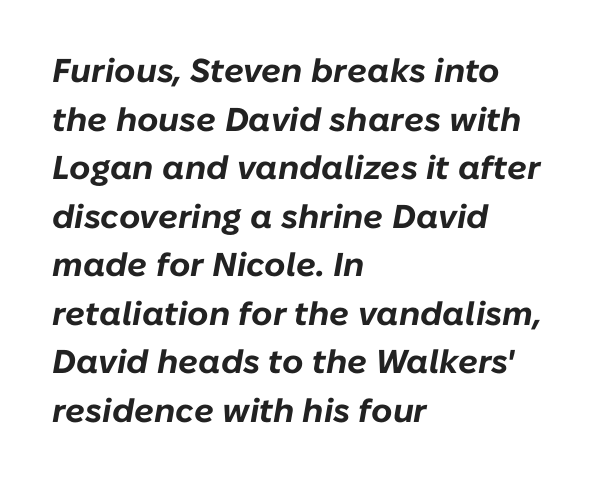
{"italic": "yes", "lean": "right", "slant_degrees": 10, "bold": "yes", "weight": "bold", "width": "normal", "stroke_contrast": "low", "x_height": "medium", "monospaced": "no", "underline": "no", "align": "left", "line_spacing": "normal", "line_spacing_ratio": 1.47, "letter_spacing": "normal", "letter_spacing_em": 0.0, "glyph_px": 33}
